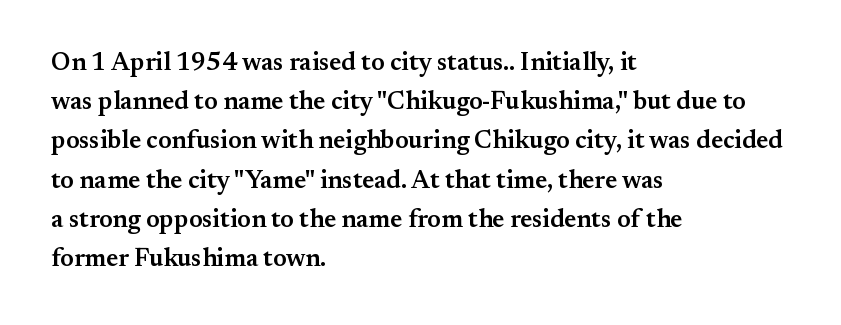
Q: Is the text bold? A: Semi-bold.
Q: Is the text italic (slanted)? A: No, it is upright.
Q: Is the text underlined? A: No.
Q: How is the paragraph aligned? A: Left-aligned.
Q: Is the spacing between letters normal or unusually wide? A: Normal.
Q: Is the spacing between lines tight, normal or loose? A: Normal.
